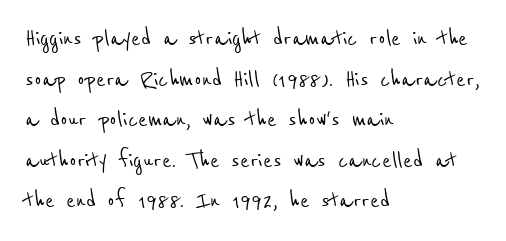
{"serif": "no", "width": "condensed", "stroke_contrast": "low", "x_height": "medium", "monospaced": "no", "underline": "no", "align": "left", "line_spacing": "normal", "line_spacing_ratio": 1.45, "letter_spacing": "normal", "letter_spacing_em": 0.0, "glyph_px": 28}
